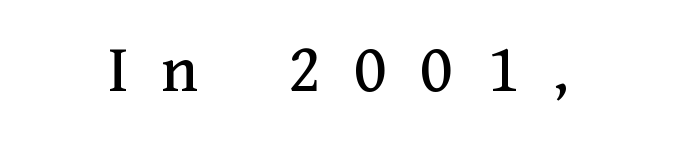
Q: Is the text italic (slanted)? A: No, it is upright.
Q: Is the typeface a serif or a sans-serif typeface? A: Serif.
Q: Is the text underlined? A: No.
Q: Is the spacing between letters normal or unusually wide? A: Unusually wide.
Q: Width (condensed, normal, or wide)? A: Normal.
Q: Stroke contrast? A: Medium.
Q: x-height? A: Medium.
Q: Monospaced? A: No.
